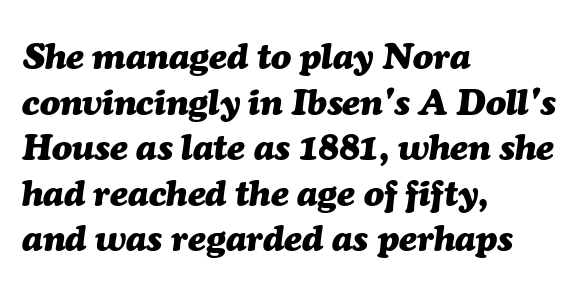
Q: Is the text bold? A: Yes.
Q: Is the text italic (slanted)? A: Yes, it leans right by about 7 degrees.
Q: Is the text underlined? A: No.
Q: How is the paragraph aligned? A: Left-aligned.
Q: Is the spacing between letters normal or unusually wide? A: Normal.
Q: Width (condensed, normal, or wide)? A: Normal.
Q: Stroke contrast? A: Medium.
Q: x-height? A: Medium.
Q: Monospaced? A: No.
